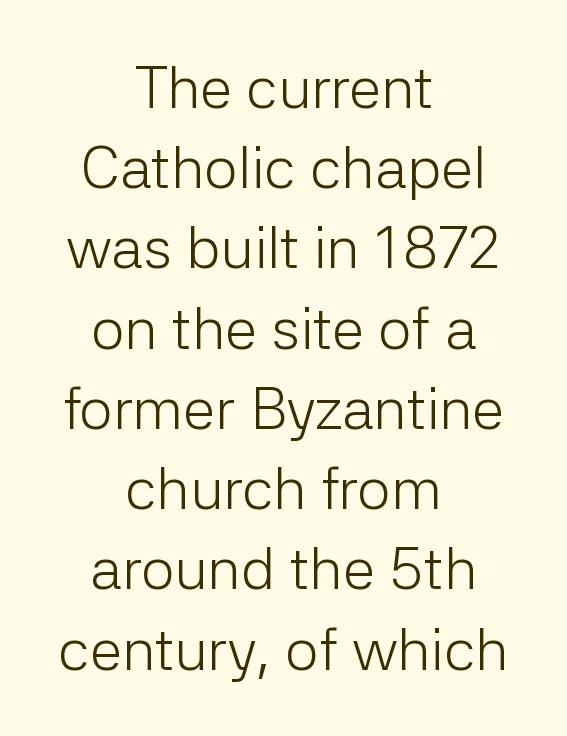
{"serif": "no", "italic": "no", "bold": "no", "weight": "light", "width": "normal", "stroke_contrast": "low", "x_height": "medium", "monospaced": "no", "underline": "no", "align": "center", "line_spacing": "normal", "line_spacing_ratio": 1.36, "letter_spacing": "normal", "letter_spacing_em": 0.0, "glyph_px": 59}
